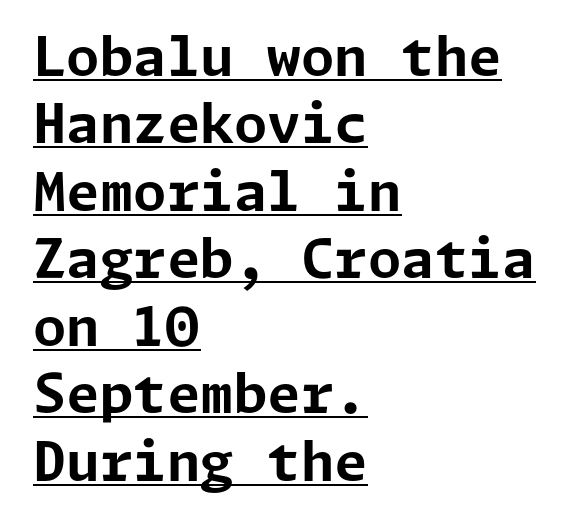
The image shows 54 px bold sans-serif type, upright; set left-aligned, normal line spacing (1.25x), normal letter spacing, underlined; low stroke contrast and a medium x-height.
